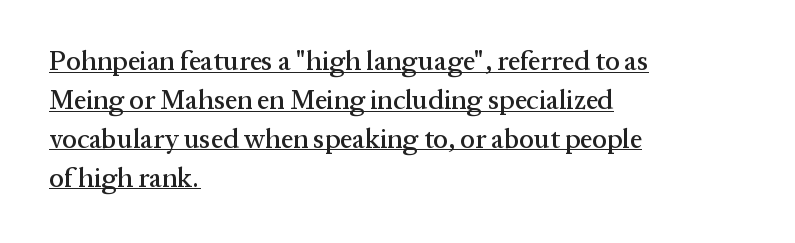
The image shows 27 px text type, upright; set left-aligned, normal line spacing (1.44x), normal letter spacing, underlined.
